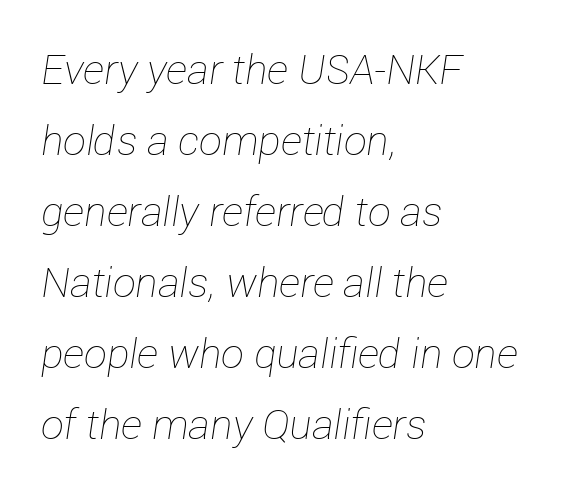
Q: Is the text bold? A: No.
Q: Is the text italic (slanted)? A: Yes, it leans right by about 12 degrees.
Q: Is the text underlined? A: No.
Q: How is the paragraph aligned? A: Left-aligned.
Q: Is the spacing between letters normal or unusually wide? A: Normal.
Q: Width (condensed, normal, or wide)? A: Normal.
Q: Stroke contrast? A: Low.
Q: x-height? A: Medium.
Q: Monospaced? A: No.
